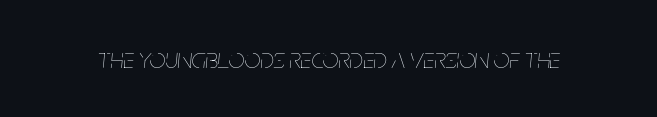
You could not count columns in this text — the font is proportionally spaced. Tracking here is standard; glyphs follow each other at the usual distance. Any mark beneath the type? The region is blank. The text carries the slant typical of an italic or oblique font.
